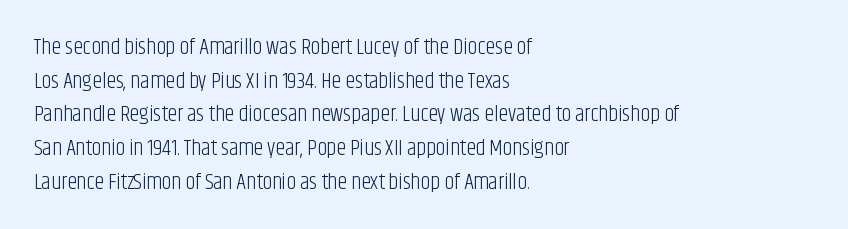
The image shows 22 px text type, upright; set left-aligned, normal line spacing (1.53x), normal letter spacing, not underlined.
